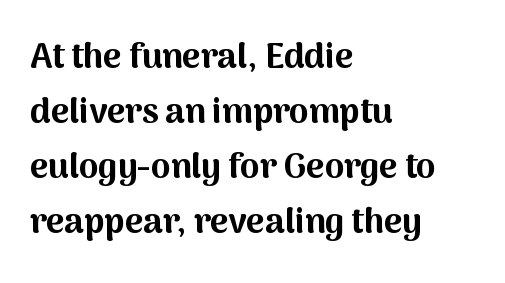
Do the characters align in a grid? No, the font is proportional. Its strokes are broad and dark, the hallmark of bold type. Line beginnings align vertically; line endings do not. The foot of each line stays bare and open. This is the regular roman posture of the typeface. Nobody touched the tracking dial on this one.
